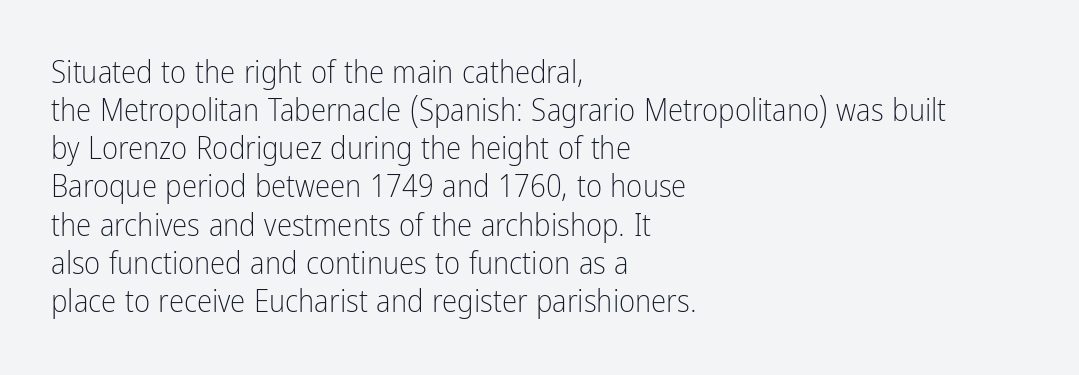
Q: Is the text bold? A: No.
Q: Is the text italic (slanted)? A: No, it is upright.
Q: Is the typeface a serif or a sans-serif typeface? A: Sans-serif.
Q: Is the text underlined? A: No.
Q: How is the paragraph aligned? A: Left-aligned.
Q: Is the spacing between letters normal or unusually wide? A: Normal.
Q: Width (condensed, normal, or wide)? A: Condensed.
Q: Stroke contrast? A: Low.
Q: x-height? A: Medium.
Q: Monospaced? A: No.
